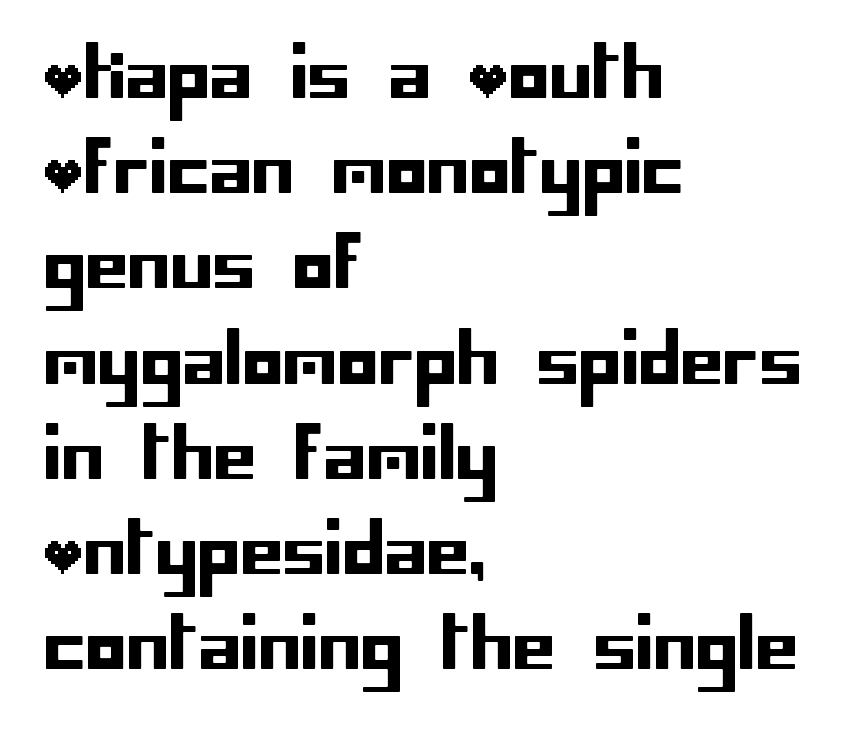
The image shows 68 px sans-serif type, upright; set left-aligned, normal line spacing (1.4x), normal letter spacing, not underlined; low stroke contrast and a large x-height.
